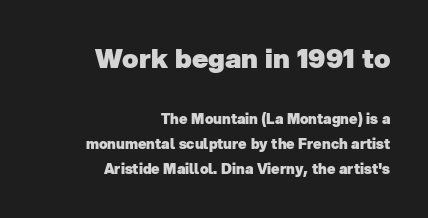
The image shows 27 px bold type; set right-aligned, line spacing 1.79x, normal letter spacing, not underlined; the first (top) block is 1.93x larger.
